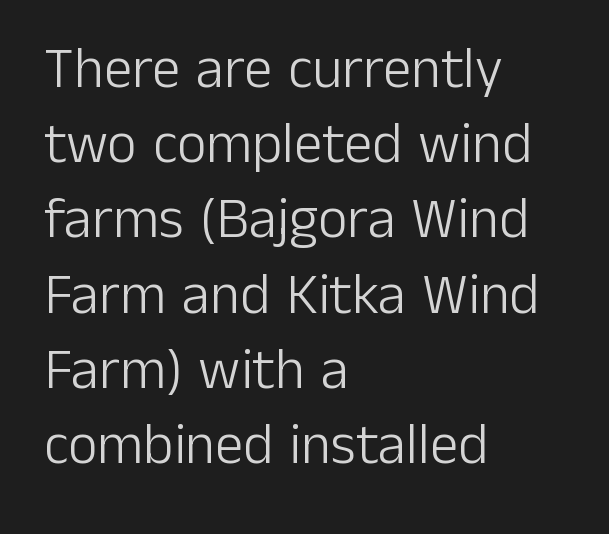
The image shows 57 px light sans-serif type, upright; set left-aligned, normal line spacing (1.32x), normal letter spacing, not underlined; low stroke contrast and a medium x-height.
